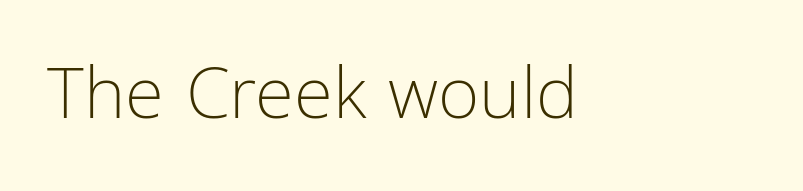
Stroke terminals: plain, sans-serif. Anything drawn beneath the words? Only blank space. Ordinary non-slanted type is in use. Summary of weight: not heavy and not bold. Character widths vary here, with narrow letters taking less room than wide ones. Does extra space separate the letters? No, they use regular spacing.
